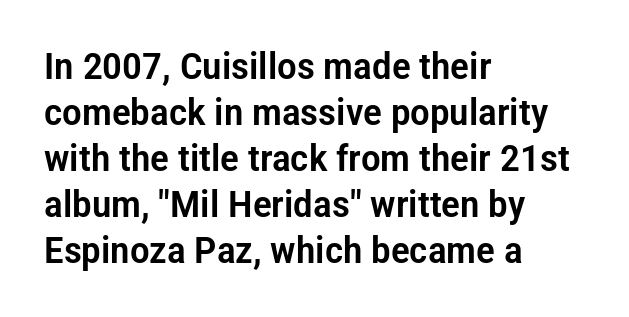
{"serif": "no", "italic": "no", "width": "condensed", "stroke_contrast": "low", "x_height": "medium", "monospaced": "no", "underline": "no", "align": "left", "line_spacing_ratio": 1.24, "letter_spacing": "normal", "letter_spacing_em": 0.0, "glyph_px": 37}
